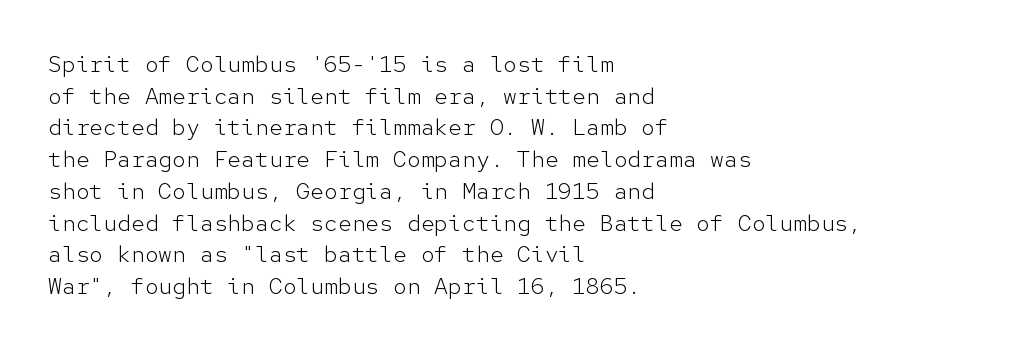
The image shows 23 px text type, upright; set left-aligned, normal line spacing (1.38x), normal letter spacing, not underlined.
